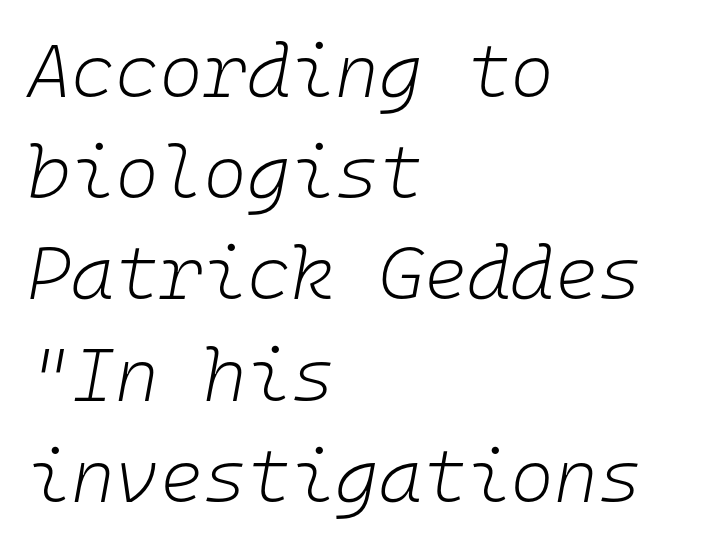
The image shows 75 px light type, italic (leaning right), monospaced; set left-aligned, normal line spacing (1.35x), normal letter spacing, not underlined; low stroke contrast and a medium x-height.
